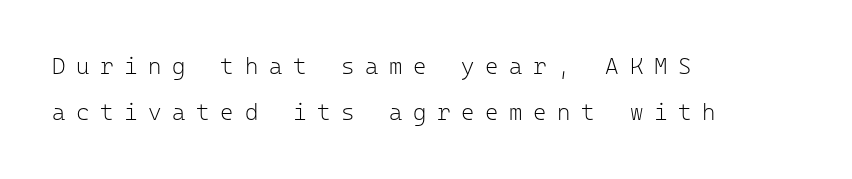
Each word looks stretched out because of the extra space between its letters. Style check: upright. Glance below the letters and you will spot only blank space. The paragraph has a hard left edge and a soft right edge.
